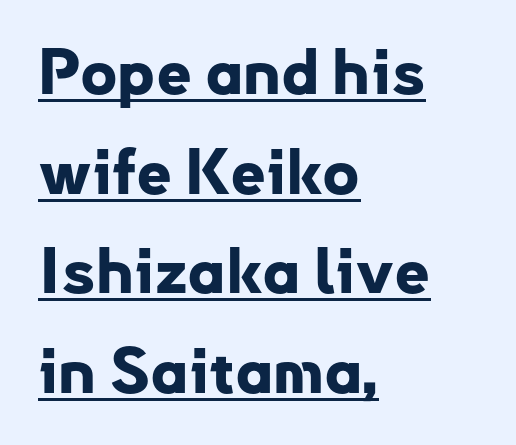
The image shows 63 px bold sans-serif type, upright; set left-aligned, normal line spacing (1.58x), normal letter spacing, underlined; low stroke contrast and a small x-height.
